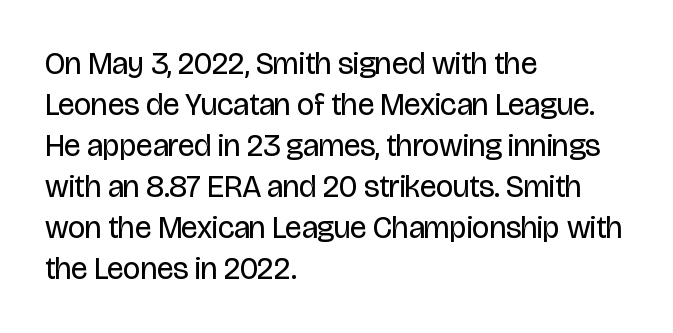
Q: Is the text bold? A: No.
Q: Is the text italic (slanted)? A: No, it is upright.
Q: Is the typeface a serif or a sans-serif typeface? A: Sans-serif.
Q: Is the text underlined? A: No.
Q: How is the paragraph aligned? A: Left-aligned.
Q: Is the spacing between letters normal or unusually wide? A: Normal.
Q: Is the spacing between lines tight, normal or loose? A: Normal.
Q: Width (condensed, normal, or wide)? A: Condensed.
Q: Stroke contrast? A: Low.
Q: x-height? A: Large.
Q: Monospaced? A: No.
